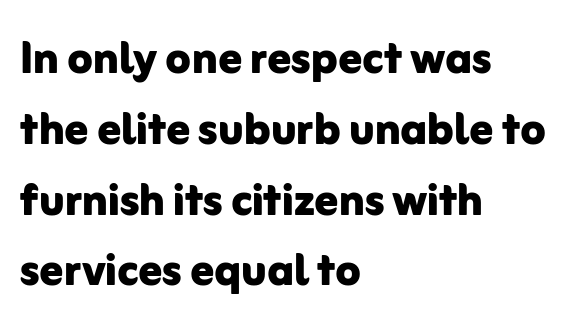
The image shows 58 px bold sans-serif type, upright; set left-aligned, line spacing 1.22x, normal letter spacing, not underlined; low stroke contrast and a medium x-height.
